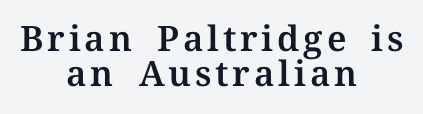
Students, observe: this is what under-led, compact text looks like. Nobody drew a line under any word here. Do the characters align in a grid? No, the font is proportional. What kind of face is this? One with serifs.
